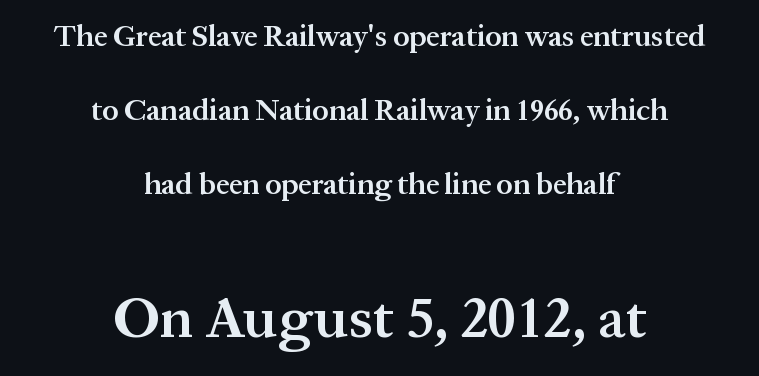
{"serif": "yes", "italic": "no", "bold": "semi", "weight": "semibold", "width": "normal", "stroke_contrast": "medium", "x_height": "medium", "monospaced": "no", "underline": "no", "align": "center", "line_spacing": "loose", "line_spacing_ratio": 2.47, "letter_spacing": "normal", "letter_spacing_em": 0.0, "larger_block": "second", "size_ratio": 1.97, "glyph_px": 59}
